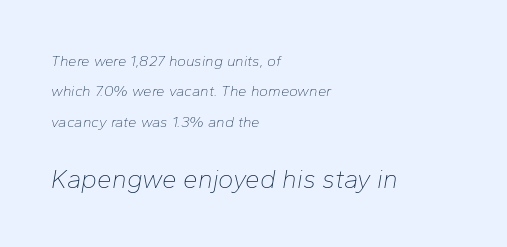
Q: Is the text bold? A: No.
Q: Is the text italic (slanted)? A: Yes, it leans right by about 10 degrees.
Q: Is the text underlined? A: No.
Q: How is the paragraph aligned? A: Left-aligned.
Q: Is the spacing between letters normal or unusually wide? A: Normal.
Q: Is the spacing between lines tight, normal or loose? A: Loose.
Q: Which block of text is set in a larger size, the first (top) or the second (bottom)? A: The second (bottom) one.
